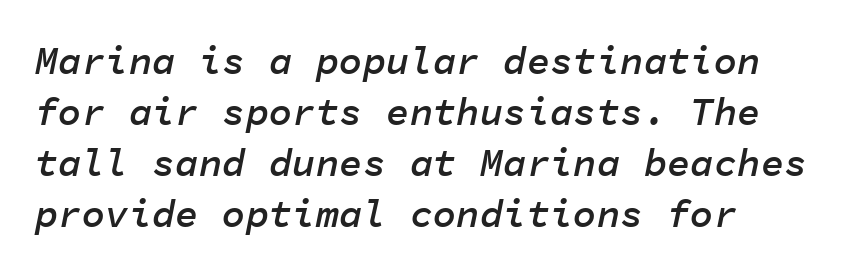
The image shows 39 px semibold type, italic (leaning right), monospaced; set left-aligned, normal line spacing (1.31x), normal letter spacing, not underlined; low stroke contrast and a medium x-height.
